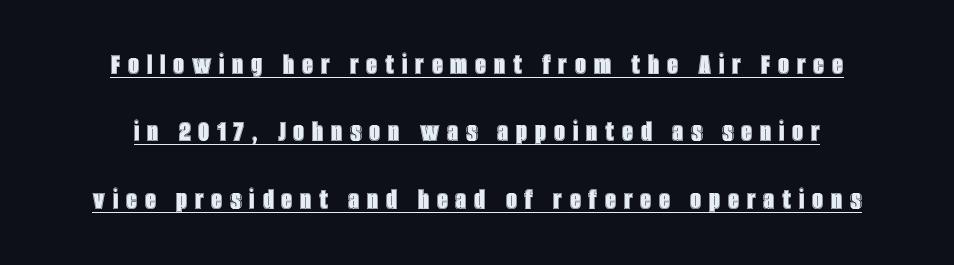
Q: Is the text italic (slanted)? A: No, it is upright.
Q: Is the text underlined? A: Yes.
Q: How is the paragraph aligned? A: Centered.
Q: Is the spacing between letters normal or unusually wide? A: Unusually wide.
Q: Is the spacing between lines tight, normal or loose? A: Loose.
Q: Width (condensed, normal, or wide)? A: Condensed.
Q: x-height? A: Large.
Q: Monospaced? A: No.
